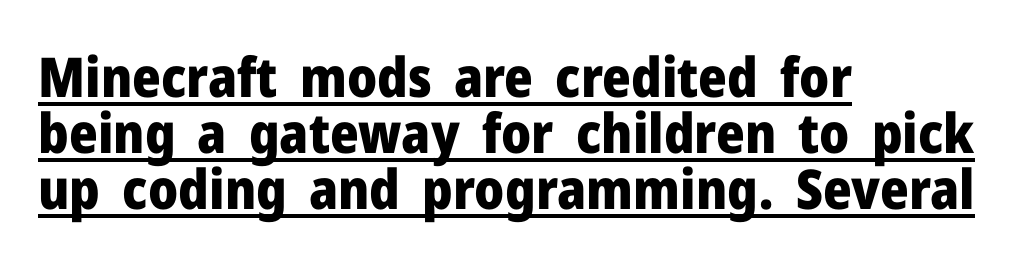
The image shows 55 px heavy sans-serif type, upright; set left-aligned, tight line spacing (1.02x), normal letter spacing, underlined; low stroke contrast and a medium x-height.
